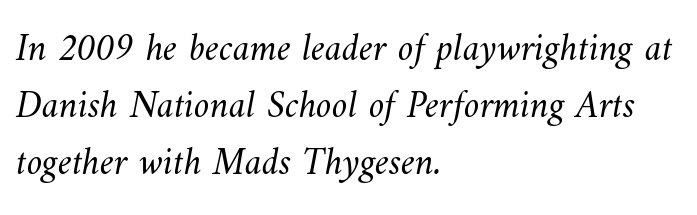
Is this a fixed-width face? No — the glyphs have proportional, varying widths. The letterforms sit at book weight or below. The words here are not underlined. Compared with a centered layout, this one pins lines to the left instead.
